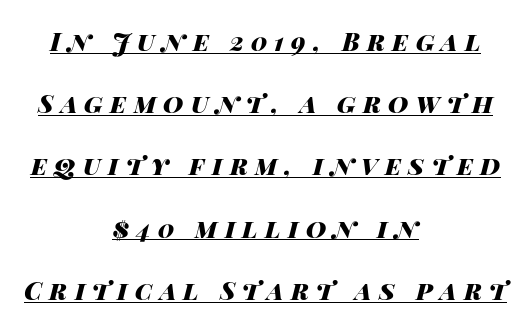
Q: Is the text bold? A: Yes.
Q: Is the text italic (slanted)? A: Yes, it leans right by about 14 degrees.
Q: Is the text underlined? A: Yes.
Q: How is the paragraph aligned? A: Centered.
Q: Is the spacing between letters normal or unusually wide? A: Unusually wide.
Q: Is the spacing between lines tight, normal or loose? A: Loose.
